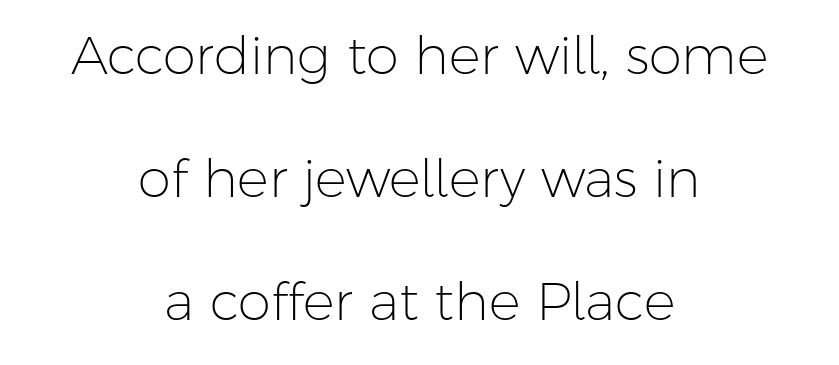
{"serif": "no", "italic": "no", "bold": "no", "weight": "light", "width": "normal", "stroke_contrast": "low", "x_height": "medium", "monospaced": "no", "underline": "no", "align": "center", "line_spacing": "loose", "line_spacing_ratio": 2.32, "letter_spacing": "normal", "letter_spacing_em": 0.0, "glyph_px": 53}
